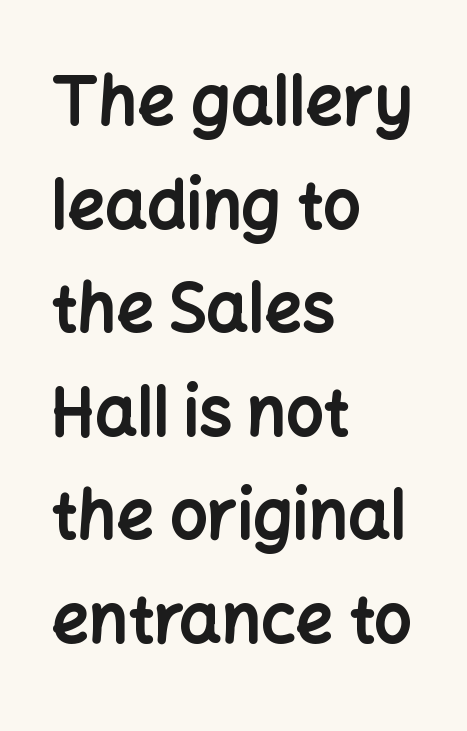
{"serif": "no", "italic": "no", "bold": "yes", "weight": "bold", "width": "normal", "stroke_contrast": "low", "x_height": "medium", "monospaced": "no", "underline": "no", "align": "left", "line_spacing": "normal", "line_spacing_ratio": 1.57, "letter_spacing": "normal", "letter_spacing_em": 0.0, "glyph_px": 66}
